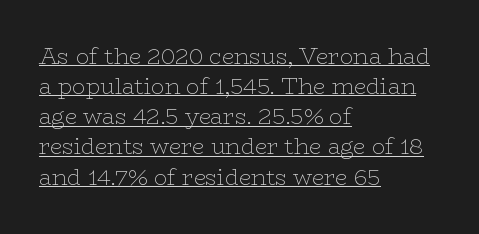
Q: Is the text bold? A: No.
Q: Is the text italic (slanted)? A: No, it is upright.
Q: Is the text underlined? A: Yes.
Q: How is the paragraph aligned? A: Left-aligned.
Q: Is the spacing between letters normal or unusually wide? A: Normal.
Q: Is the spacing between lines tight, normal or loose? A: Normal.
